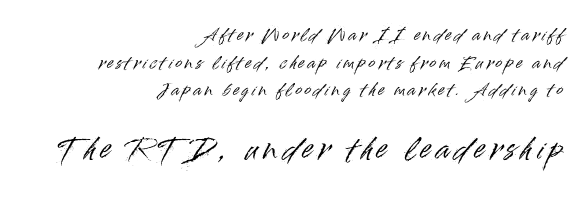
Q: Is the text italic (slanted)? A: Yes.
Q: Is the typeface a serif or a sans-serif typeface? A: Sans-serif.
Q: Is the text underlined? A: No.
Q: How is the paragraph aligned? A: Right-aligned.
Q: Is the spacing between letters normal or unusually wide? A: Unusually wide.
Q: Which block of text is set in a larger size, the first (top) or the second (bottom)? A: The second (bottom) one.
Q: Width (condensed, normal, or wide)? A: Normal.
Q: Stroke contrast? A: High.
Q: x-height? A: Small.
Q: Monospaced? A: No.
